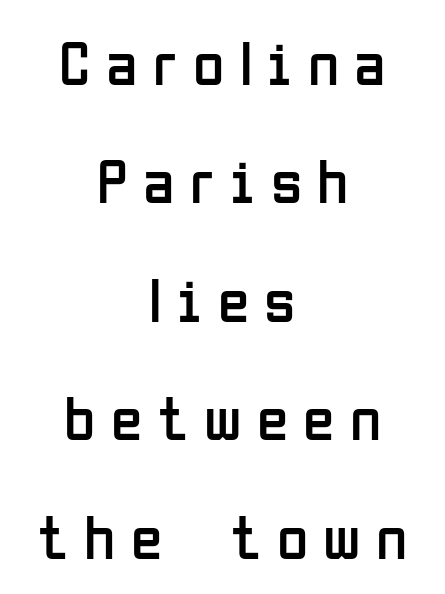
The image shows 64 px regular-weight, condensed sans-serif type, upright; set centered, line spacing 1.85x, unusually wide letter spacing (+0.24 em), not underlined; low stroke contrast and a medium x-height.
